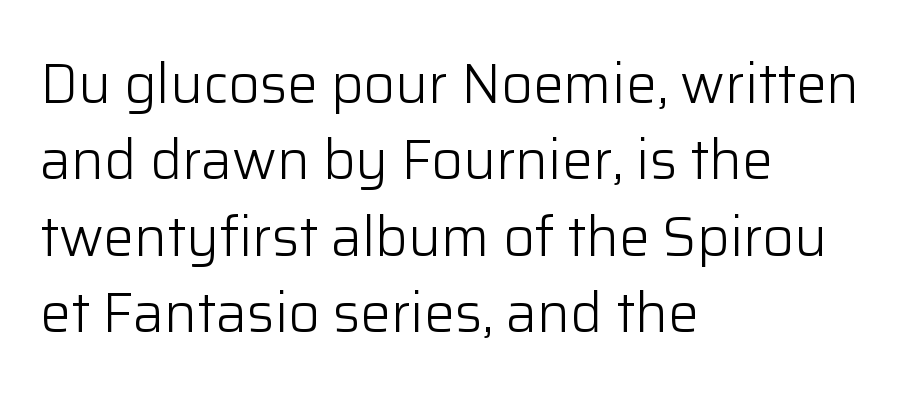
{"serif": "no", "italic": "no", "bold": "no", "weight": "light", "width": "normal", "stroke_contrast": "low", "x_height": "medium", "monospaced": "no", "underline": "no", "align": "left", "line_spacing": "normal", "line_spacing_ratio": 1.39, "letter_spacing": "normal", "letter_spacing_em": 0.0, "glyph_px": 55}
